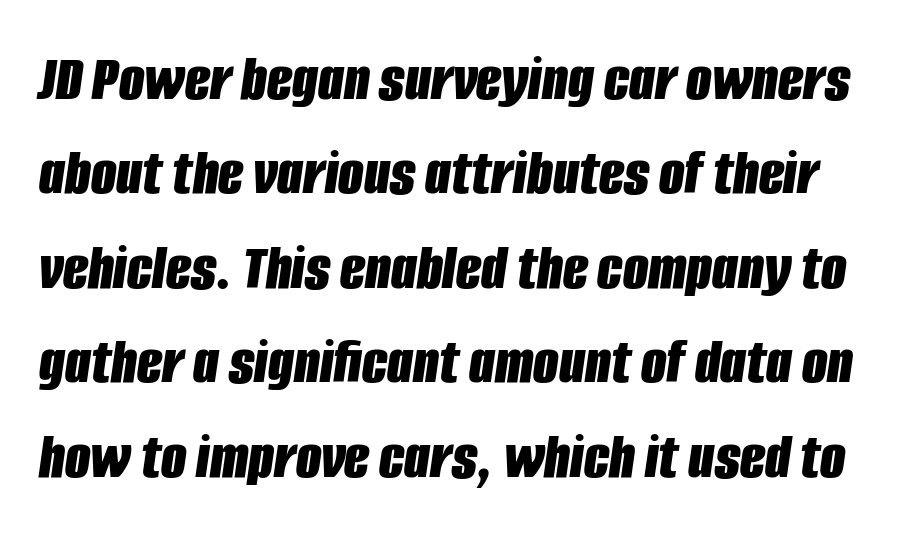
Q: Is the text bold? A: Yes.
Q: Is the text italic (slanted)? A: Yes, it leans right by about 8 degrees.
Q: Is the text underlined? A: No.
Q: Is the spacing between letters normal or unusually wide? A: Normal.
Q: Is the spacing between lines tight, normal or loose? A: Normal.
Q: Width (condensed, normal, or wide)? A: Condensed.
Q: Stroke contrast? A: Low.
Q: x-height? A: Large.
Q: Monospaced? A: No.
